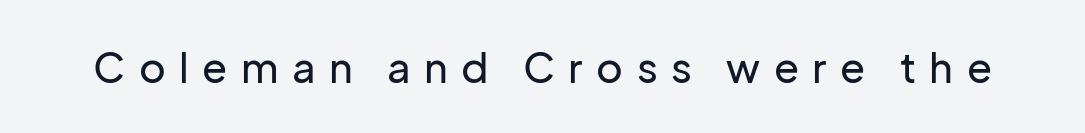
Q: Is the text italic (slanted)? A: No, it is upright.
Q: Is the typeface a serif or a sans-serif typeface? A: Sans-serif.
Q: Is the text underlined? A: No.
Q: Is the spacing between letters normal or unusually wide? A: Unusually wide.
Q: Width (condensed, normal, or wide)? A: Normal.
Q: Stroke contrast? A: Low.
Q: x-height? A: Medium.
Q: Monospaced? A: No.
